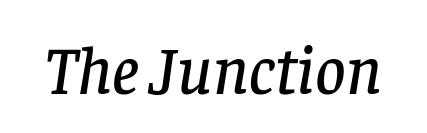
Q: Is the text italic (slanted)? A: Yes, it leans right by about 8 degrees.
Q: Is the typeface a serif or a sans-serif typeface? A: Serif.
Q: Is the text underlined? A: No.
Q: Is the spacing between letters normal or unusually wide? A: Normal.
Q: Width (condensed, normal, or wide)? A: Normal.
Q: Stroke contrast? A: Low.
Q: x-height? A: Large.
Q: Monospaced? A: No.
